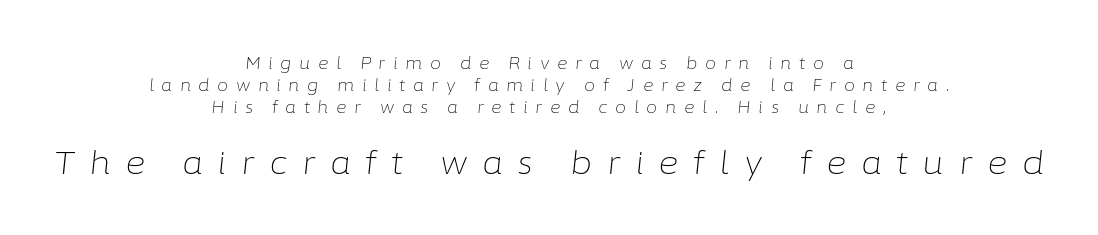
Slant detected: the letters are inclined. No chunkiness to these letters — they're not bold. Which chunk is bigger? The second one — the bottom block dwarfs the top. The passage is arranged like a title page — every line centered. In terms of letterspacing, this is a distinctly airy, spread setting. A typesetter would call this leading conventional body-copy spacing.
